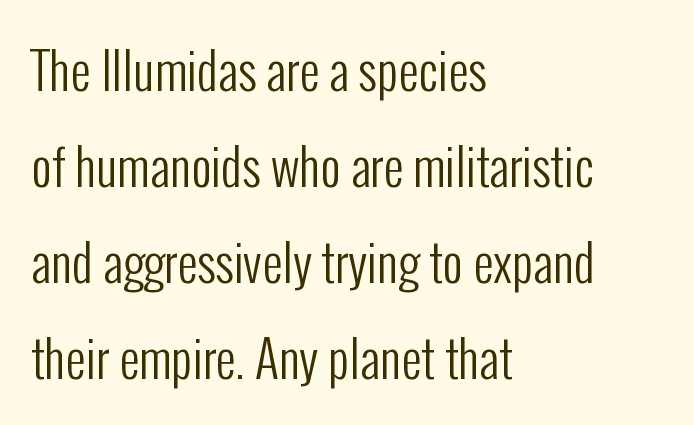
Q: Is the text bold? A: No.
Q: Is the text italic (slanted)? A: No, it is upright.
Q: Is the typeface a serif or a sans-serif typeface? A: Sans-serif.
Q: Is the text underlined? A: No.
Q: How is the paragraph aligned? A: Left-aligned.
Q: Is the spacing between letters normal or unusually wide? A: Normal.
Q: Is the spacing between lines tight, normal or loose? A: Loose.
Q: Width (condensed, normal, or wide)? A: Condensed.
Q: Stroke contrast? A: Low.
Q: x-height? A: Medium.
Q: Monospaced? A: No.
